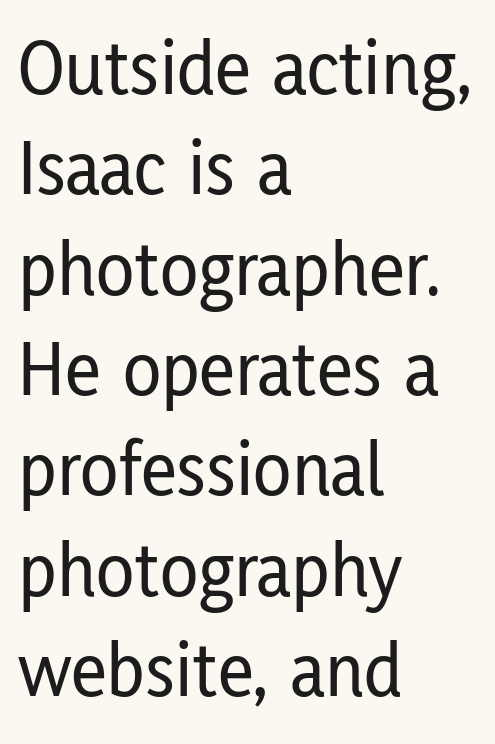
Q: Is the text italic (slanted)? A: No, it is upright.
Q: Is the typeface a serif or a sans-serif typeface? A: Sans-serif.
Q: Is the text underlined? A: No.
Q: How is the paragraph aligned? A: Left-aligned.
Q: Is the spacing between letters normal or unusually wide? A: Normal.
Q: Is the spacing between lines tight, normal or loose? A: Normal.
Q: Width (condensed, normal, or wide)? A: Condensed.
Q: Stroke contrast? A: Low.
Q: x-height? A: Medium.
Q: Monospaced? A: No.
